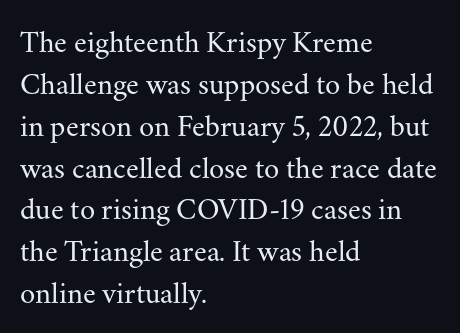
Q: Is the text bold? A: No.
Q: Is the text italic (slanted)? A: No, it is upright.
Q: Is the typeface a serif or a sans-serif typeface? A: Serif.
Q: Is the text underlined? A: No.
Q: How is the paragraph aligned? A: Left-aligned.
Q: Is the spacing between letters normal or unusually wide? A: Normal.
Q: Is the spacing between lines tight, normal or loose? A: Normal.
Q: Width (condensed, normal, or wide)? A: Normal.
Q: Stroke contrast? A: Medium.
Q: x-height? A: Small.
Q: Monospaced? A: No.
